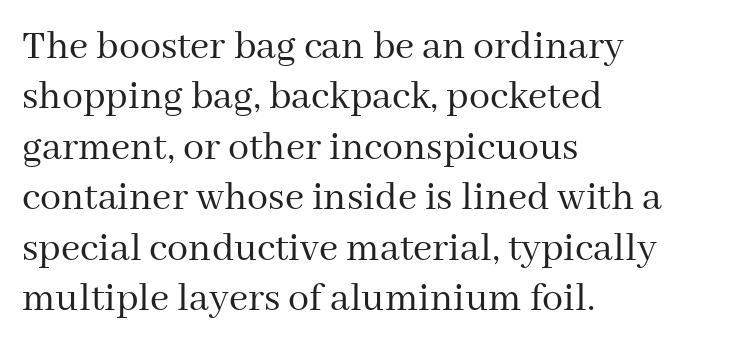
{"serif": "yes", "italic": "no", "bold": "no", "weight": "regular", "width": "normal", "stroke_contrast": "medium", "x_height": "medium", "monospaced": "no", "underline": "no", "align": "left", "line_spacing_ratio": 1.2, "letter_spacing": "normal", "letter_spacing_em": 0.0, "glyph_px": 42}
